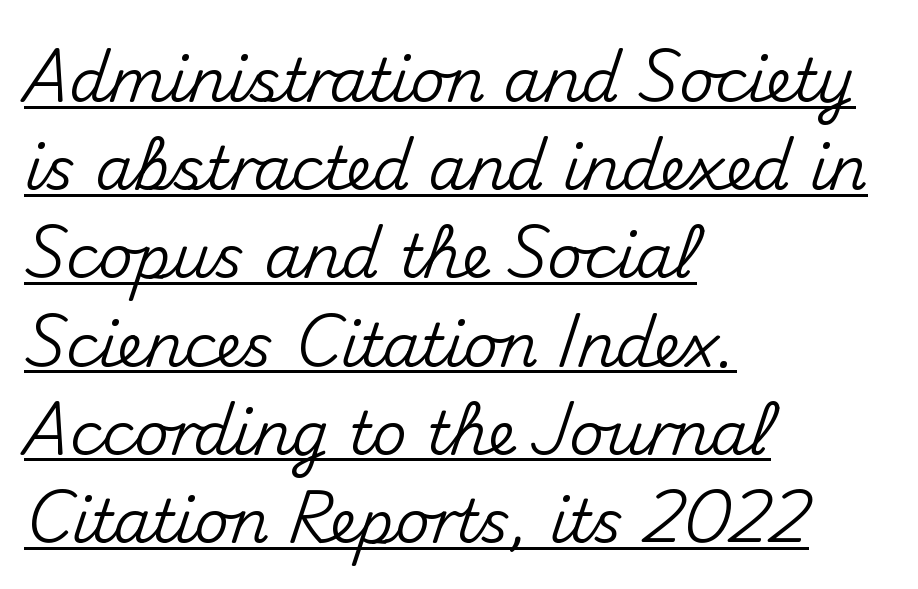
A baseline rule has been typeset under these characters. Do the characters align in a grid? No, the font is proportional. Is there much room between lines? A standard amount, neither cramped nor airy.
